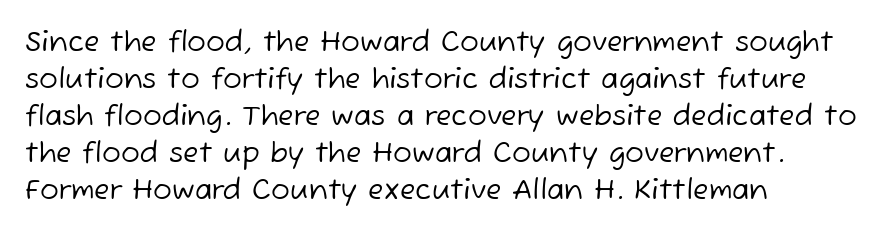
Q: Is the text bold? A: No.
Q: Is the typeface a serif or a sans-serif typeface? A: Sans-serif.
Q: Is the text underlined? A: No.
Q: How is the paragraph aligned? A: Left-aligned.
Q: Is the spacing between letters normal or unusually wide? A: Normal.
Q: Is the spacing between lines tight, normal or loose? A: Normal.
Q: Width (condensed, normal, or wide)? A: Normal.
Q: Stroke contrast? A: Low.
Q: x-height? A: Medium.
Q: Monospaced? A: No.
